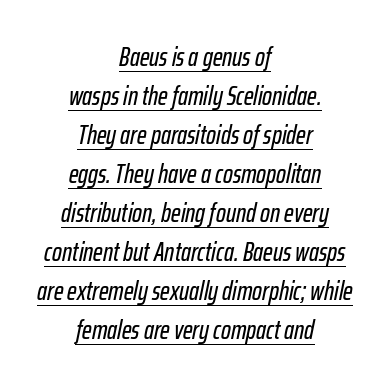
The image shows 26 px text type, italic (leaning right); set centered, normal line spacing (1.5x), normal letter spacing, underlined.
